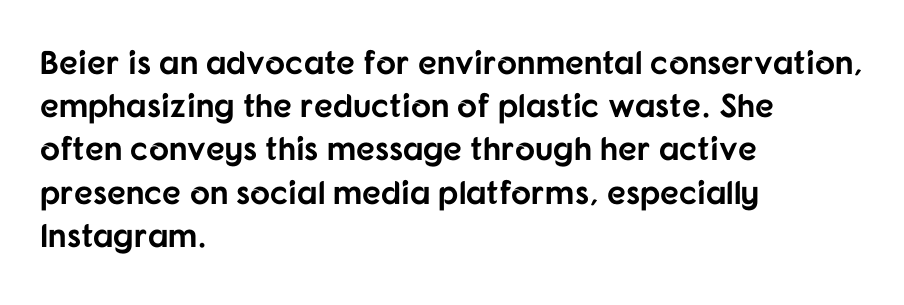
Observe the absence of serifs on each vertical stroke in this sample. Default kerning and tracking; the words read as compact shapes. Each letter keeps its own natural width here, so spacing adapts to shape. Heavy, bold letterforms.
